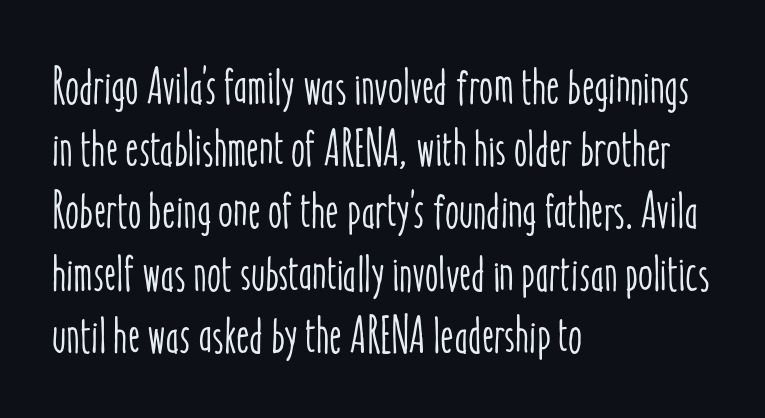
{"italic": "no", "width": "condensed", "stroke_contrast": "low", "x_height": "medium", "monospaced": "no", "underline": "no", "align": "left", "line_spacing_ratio": 1.22, "letter_spacing": "normal", "letter_spacing_em": 0.0, "glyph_px": 51}
